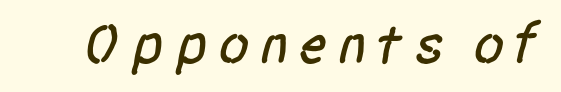
{"serif": "no", "width": "condensed", "stroke_contrast": "low", "x_height": "large", "monospaced": "no", "underline": "no", "glyph_px": 57}
